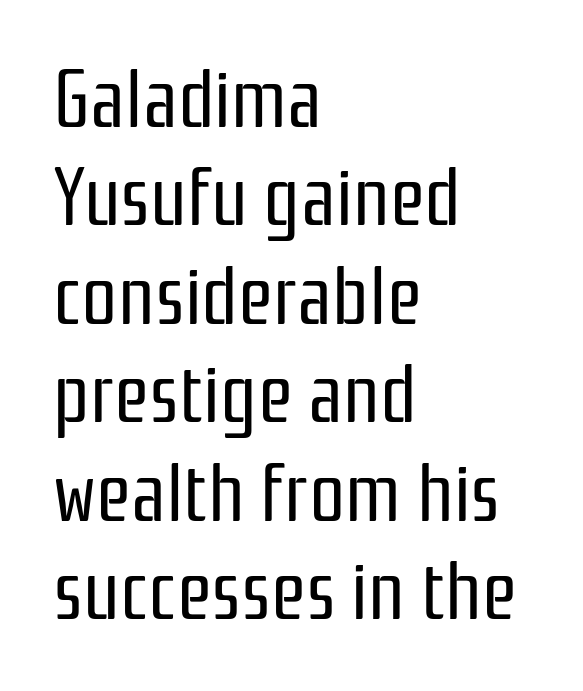
Type style note: lacks serifs. Vertical stems look standard width or narrower in stroke. Rendered with straight, roman letterforms. Just letters on the line, the space beneath them empty. This rendering uses left alignment, leaving the right contour irregular.
